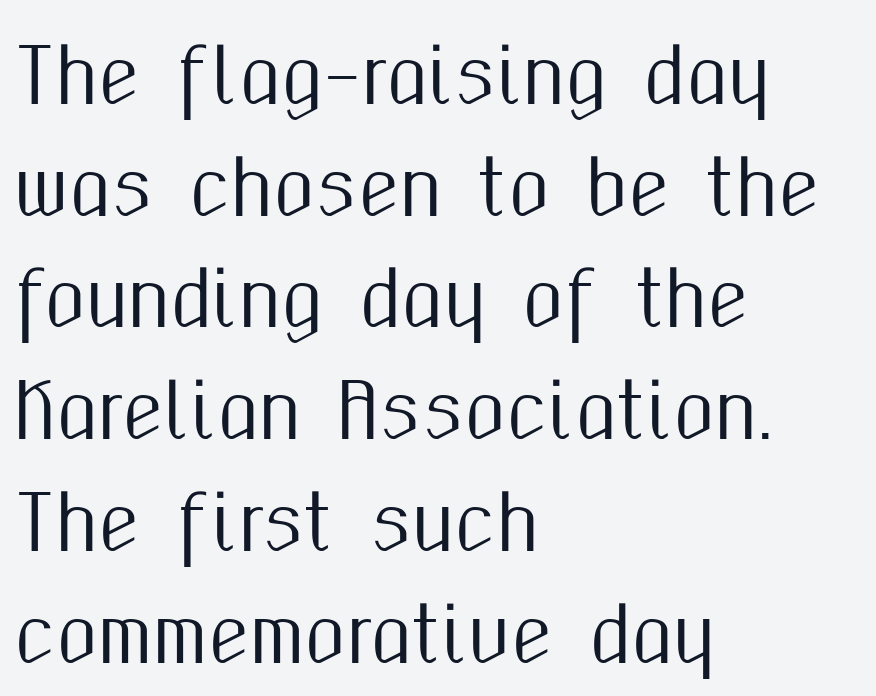
The image shows 75 px condensed sans-serif type, upright; set left-aligned, normal line spacing (1.49x), normal letter spacing, not underlined; medium stroke contrast and a medium x-height.
